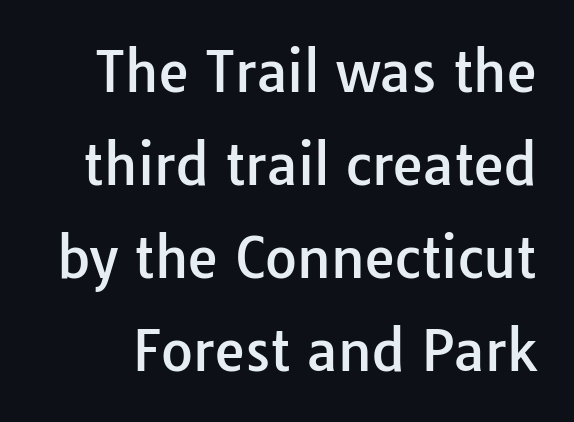
Q: Is the text italic (slanted)? A: No, it is upright.
Q: Is the typeface a serif or a sans-serif typeface? A: Sans-serif.
Q: Is the text underlined? A: No.
Q: Is the spacing between letters normal or unusually wide? A: Normal.
Q: Is the spacing between lines tight, normal or loose? A: Normal.
Q: Width (condensed, normal, or wide)? A: Normal.
Q: Stroke contrast? A: Low.
Q: x-height? A: Medium.
Q: Monospaced? A: No.
